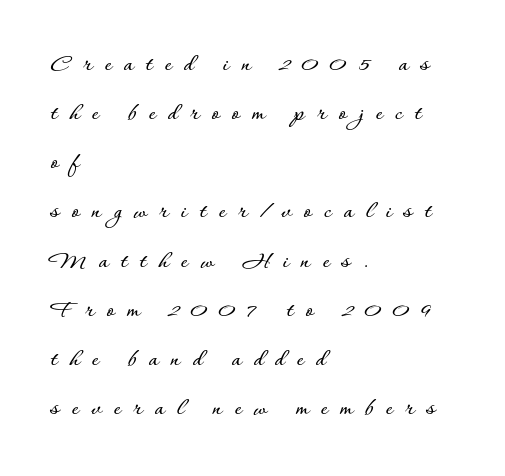
The image shows 26 px text type; set left-aligned, line spacing 1.89x, unusually wide letter spacing (+0.47 em), not underlined.
